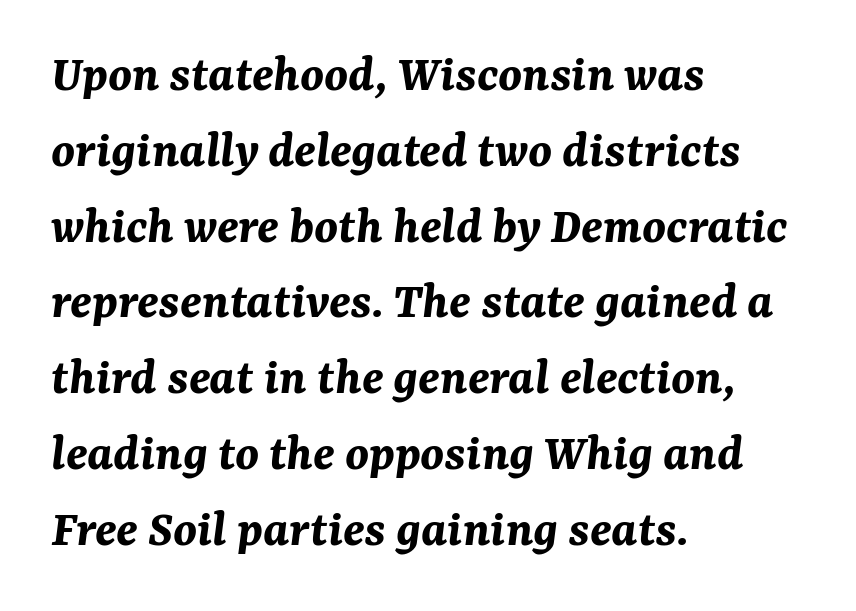
The image shows 53 px bold type, italic (leaning right); set left-aligned, normal line spacing (1.43x), normal letter spacing, not underlined; medium stroke contrast and a medium x-height.
